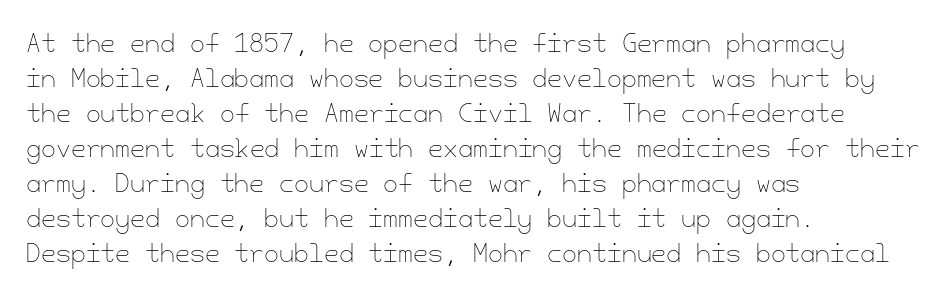
Q: Is the text bold? A: No.
Q: Is the text italic (slanted)? A: No, it is upright.
Q: Is the text underlined? A: No.
Q: How is the paragraph aligned? A: Left-aligned.
Q: Is the spacing between letters normal or unusually wide? A: Normal.
Q: Is the spacing between lines tight, normal or loose? A: Normal.
